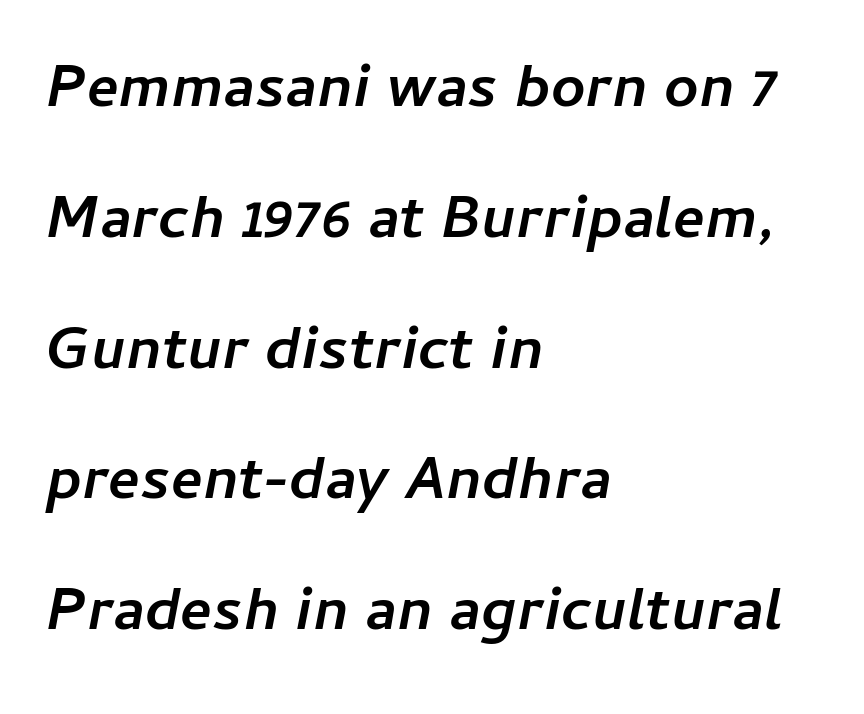
The image shows 60 px semibold type, italic (leaning right); set left-aligned, loose line spacing (2.18x), normal letter spacing, not underlined; low stroke contrast and a medium x-height.
